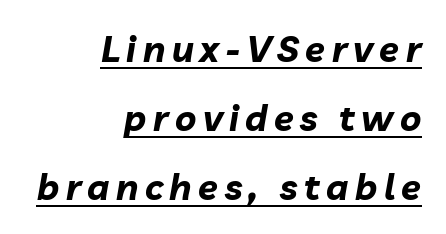
Q: Is the text bold? A: Yes.
Q: Is the text italic (slanted)? A: Yes, it leans right by about 10 degrees.
Q: Is the text underlined? A: Yes.
Q: How is the paragraph aligned? A: Right-aligned.
Q: Is the spacing between lines tight, normal or loose? A: Loose.
Q: Width (condensed, normal, or wide)? A: Normal.
Q: Stroke contrast? A: Low.
Q: x-height? A: Medium.
Q: Monospaced? A: No.
